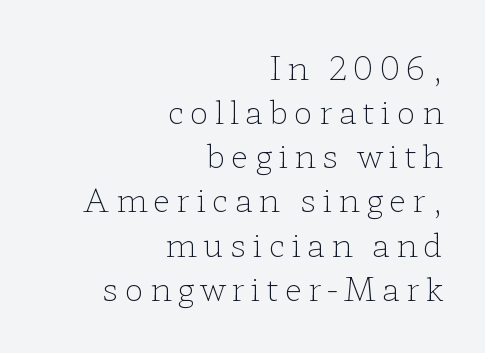
Q: Is the text bold? A: No.
Q: Is the text italic (slanted)? A: No, it is upright.
Q: Is the typeface a serif or a sans-serif typeface? A: Serif.
Q: Is the text underlined? A: No.
Q: How is the paragraph aligned? A: Right-aligned.
Q: Is the spacing between lines tight, normal or loose? A: Normal.
Q: Width (condensed, normal, or wide)? A: Wide.
Q: Stroke contrast? A: Low.
Q: x-height? A: Medium.
Q: Monospaced? A: No.
